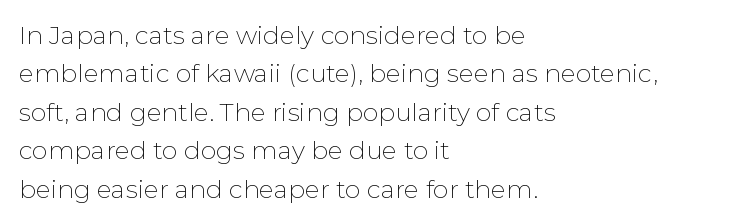
Q: Is the text bold? A: No.
Q: Is the text italic (slanted)? A: No, it is upright.
Q: Is the text underlined? A: No.
Q: How is the paragraph aligned? A: Left-aligned.
Q: Is the spacing between letters normal or unusually wide? A: Normal.
Q: Is the spacing between lines tight, normal or loose? A: Normal.
